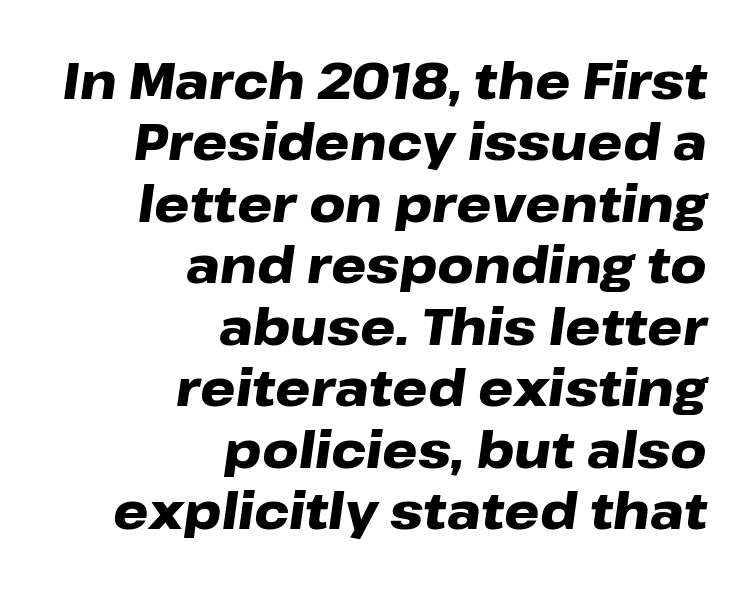
Has an underline been added? It has not. The face used here is rendered with its standard letterfit. You could not count columns in this text — the font is proportionally spaced. Does the copy run flush right? Yes — the right margin is perfectly even.
